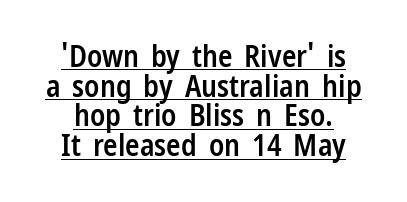
{"serif": "no", "italic": "no", "bold": "semi", "weight": "semibold", "width": "condensed", "stroke_contrast": "low", "x_height": "medium", "monospaced": "no", "underline": "yes", "line_spacing": "tight", "line_spacing_ratio": 0.99, "letter_spacing": "normal", "letter_spacing_em": 0.0, "glyph_px": 30}
